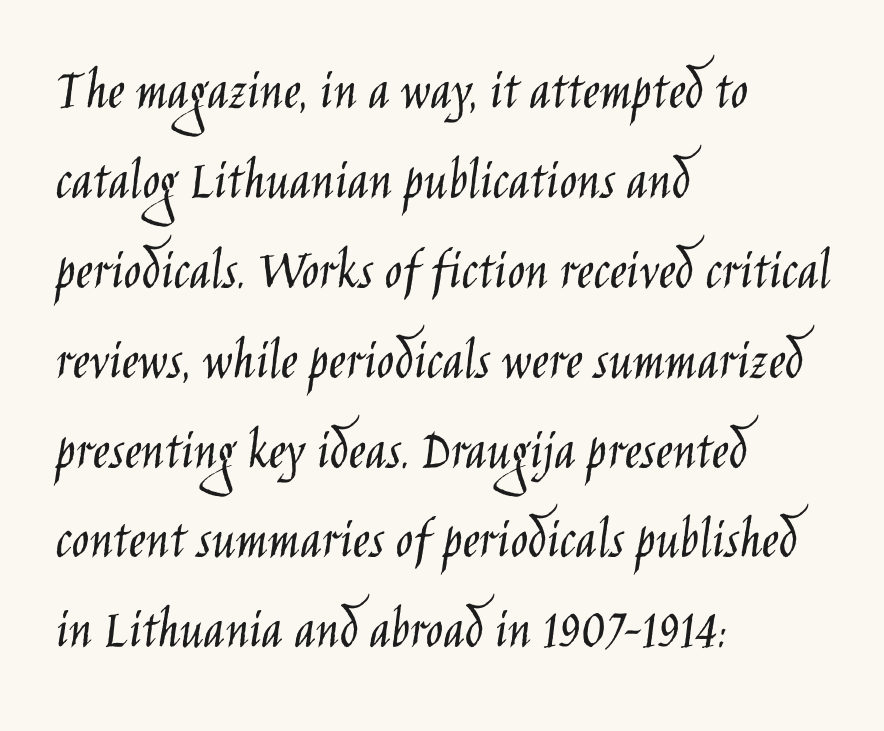
Q: Is the text bold? A: No.
Q: Is the text italic (slanted)? A: Yes.
Q: Is the typeface a serif or a sans-serif typeface? A: Sans-serif.
Q: Is the text underlined? A: No.
Q: How is the paragraph aligned? A: Left-aligned.
Q: Is the spacing between letters normal or unusually wide? A: Normal.
Q: Is the spacing between lines tight, normal or loose? A: Normal.
Q: Width (condensed, normal, or wide)? A: Condensed.
Q: Stroke contrast? A: Low.
Q: x-height? A: Large.
Q: Monospaced? A: No.
